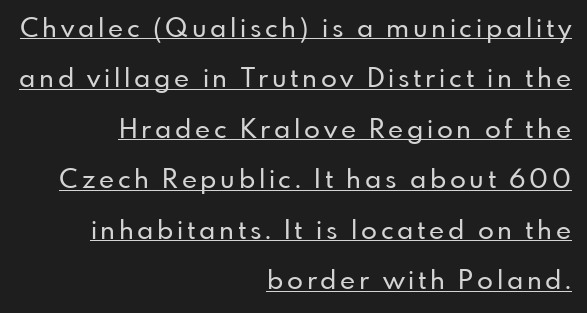
Q: Is the text italic (slanted)? A: No, it is upright.
Q: Is the text underlined? A: Yes.
Q: How is the paragraph aligned? A: Right-aligned.
Q: Is the spacing between lines tight, normal or loose? A: Loose.
